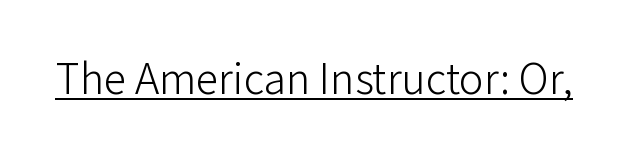
The image shows 41 px light sans-serif type, upright; set normal letter spacing, underlined; low stroke contrast and a medium x-height.
